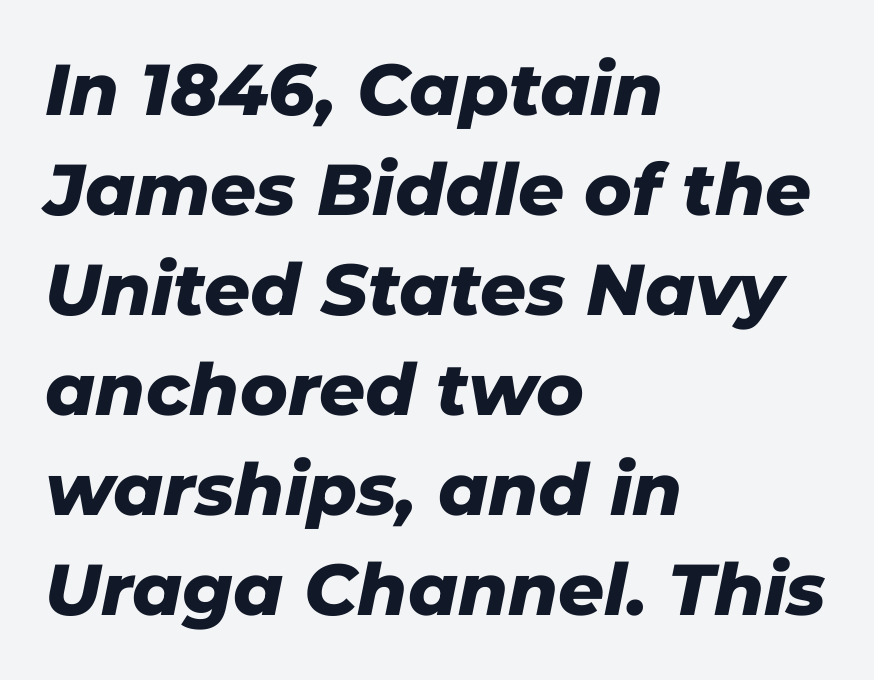
One glance says typical: line gaps are just what's usual. Quick note: underline off. The line texture is even and compact thanks to regular tracking. This sample has the flowing, uneven cadence of proportional lettering. It's the slanting kind of type. Compared with a centered layout, this one pins lines to the left instead.
